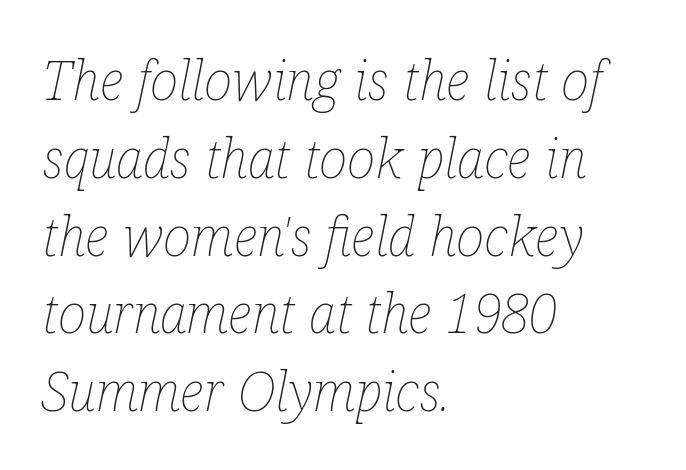
The image shows 54 px thin, condensed type, italic (leaning right); set left-aligned, normal line spacing (1.44x), normal letter spacing, not underlined; low stroke contrast and a medium x-height.
